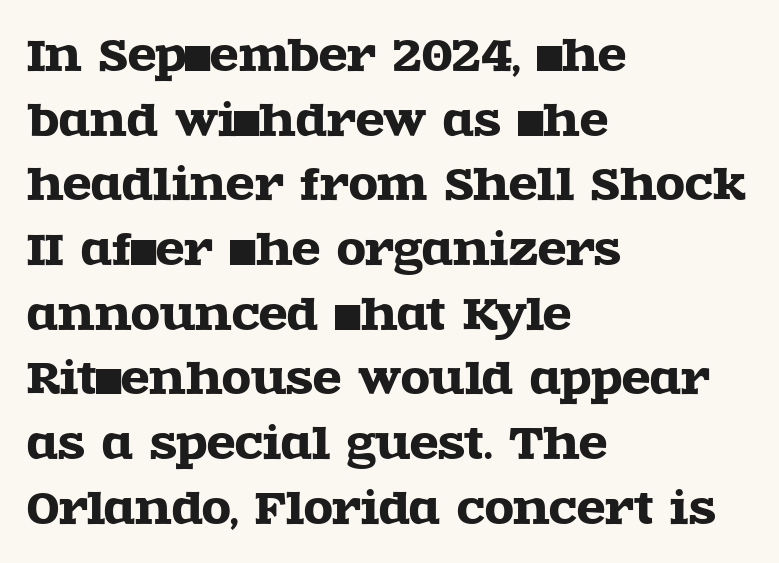
Q: Is the text italic (slanted)? A: No, it is upright.
Q: Is the typeface a serif or a sans-serif typeface? A: Serif.
Q: Is the text underlined? A: No.
Q: How is the paragraph aligned? A: Left-aligned.
Q: Is the spacing between letters normal or unusually wide? A: Normal.
Q: Is the spacing between lines tight, normal or loose? A: Normal.
Q: Width (condensed, normal, or wide)? A: Wide.
Q: x-height? A: Large.
Q: Monospaced? A: No.
